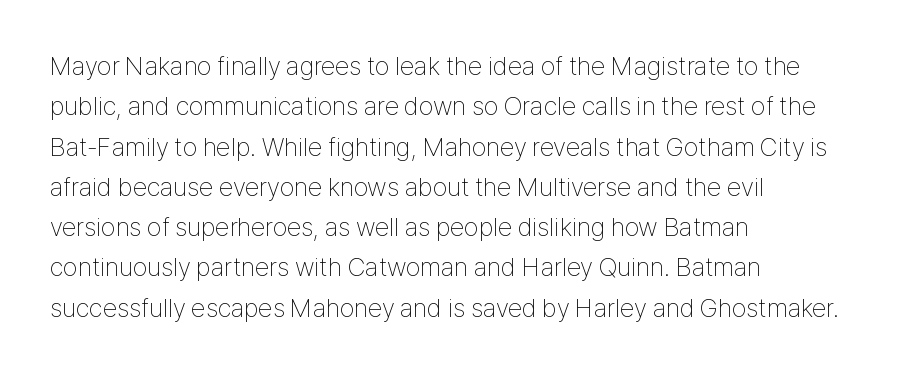
The image shows 26 px text type, upright; set left-aligned, normal line spacing (1.55x), normal letter spacing, not underlined.
